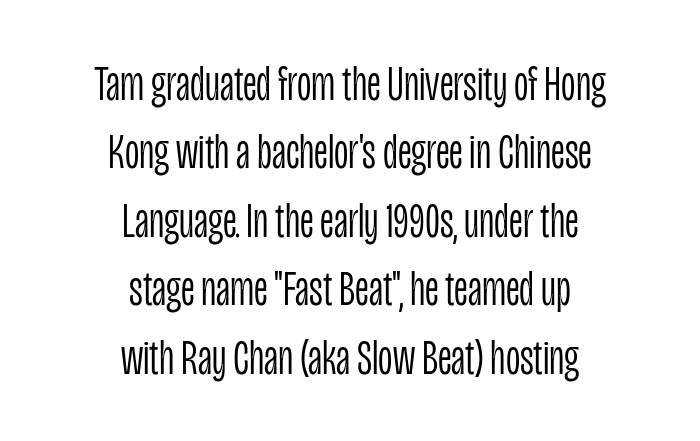
Q: Is the text bold? A: No.
Q: Is the text italic (slanted)? A: No, it is upright.
Q: Is the typeface a serif or a sans-serif typeface? A: Sans-serif.
Q: Is the text underlined? A: No.
Q: How is the paragraph aligned? A: Centered.
Q: Is the spacing between letters normal or unusually wide? A: Normal.
Q: Is the spacing between lines tight, normal or loose? A: Normal.
Q: Width (condensed, normal, or wide)? A: Condensed.
Q: Stroke contrast? A: Low.
Q: x-height? A: Large.
Q: Monospaced? A: No.
